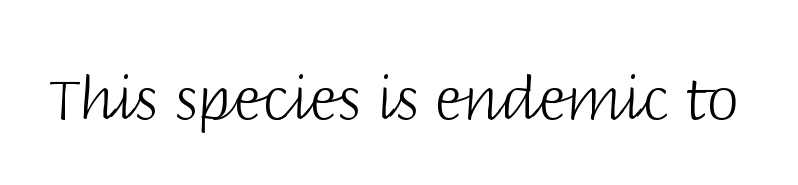
These lines are composed in type without serifs. Ascenders rise straight up at ninety degrees. A typesetter would call this proportional, since set widths differ per character. Tracking here is standard; glyphs follow each other at the usual distance. The passage shown is not underscored anywhere.
